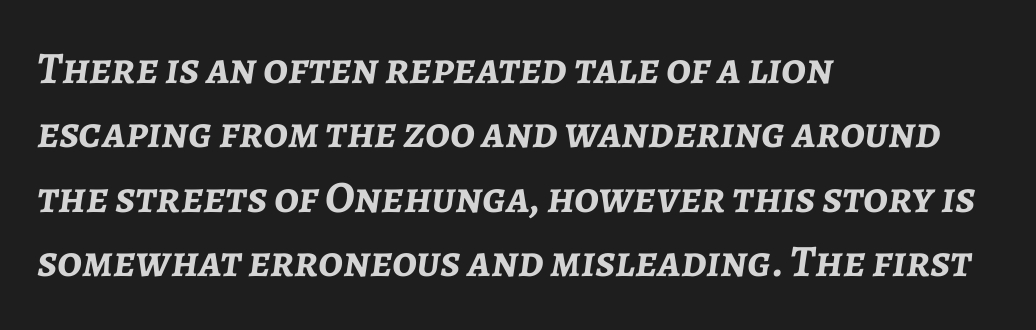
Q: Is the text bold? A: Yes.
Q: Is the text italic (slanted)? A: Yes, it leans right by about 7 degrees.
Q: Is the text underlined? A: No.
Q: How is the paragraph aligned? A: Left-aligned.
Q: Is the spacing between letters normal or unusually wide? A: Normal.
Q: Is the spacing between lines tight, normal or loose? A: Normal.
Q: Width (condensed, normal, or wide)? A: Normal.
Q: Stroke contrast? A: Low.
Q: x-height? A: Medium.
Q: Monospaced? A: No.
